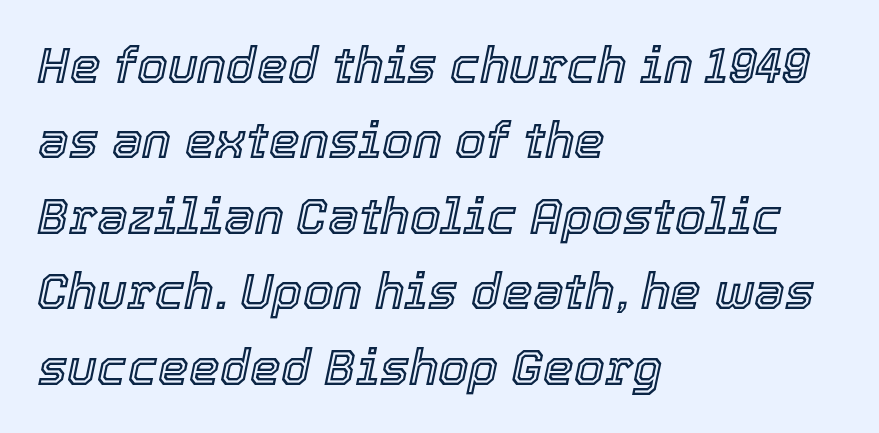
Successive baselines arrive at the customary interval. You could not count columns in this text — the font is proportionally spaced. Caption: standard tracking, unaltered. Unmarked baselines from the first word to the last. Horizontal alignment here is leftward, the default for most running prose. Would a proofreader flag this as italicized? Yes.
